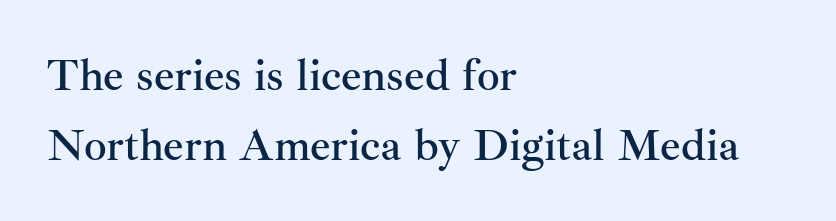
The image shows 45 px serif type, upright; set left-aligned, normal line spacing (1.55x), normal letter spacing, not underlined; medium stroke contrast and a small x-height.
